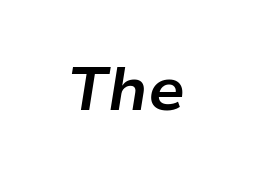
Q: Is the text bold? A: Yes.
Q: Is the text italic (slanted)? A: Yes, it leans right by about 9 degrees.
Q: Is the text underlined? A: No.
Q: Is the spacing between letters normal or unusually wide? A: Normal.
Q: Width (condensed, normal, or wide)? A: Normal.
Q: Stroke contrast? A: Low.
Q: x-height? A: Medium.
Q: Monospaced? A: No.
